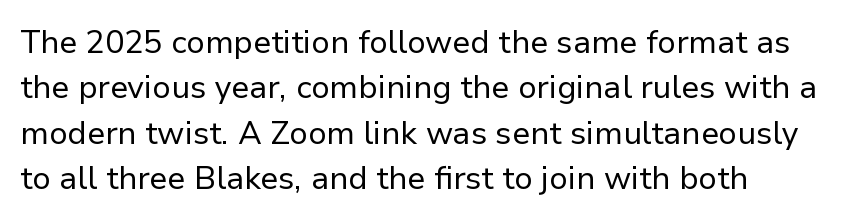
{"serif": "no", "italic": "no", "bold": "no", "weight": "regular", "width": "normal", "stroke_contrast": "low", "x_height": "medium", "monospaced": "no", "underline": "no", "line_spacing": "normal", "line_spacing_ratio": 1.42, "letter_spacing": "normal", "letter_spacing_em": 0.0, "glyph_px": 32}
